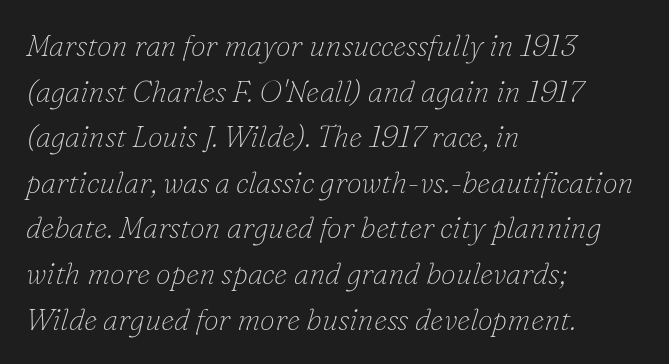
Rule under the text: the space is simply empty. Is this a fixed-width face? No — the glyphs have proportional, varying widths. Stems here are at most as thick as an everyday book face. The rag falls on the right side of this text block. Every character sits at an angle, as italics do. The type is set solid horizontally, with unmodified tracking.
